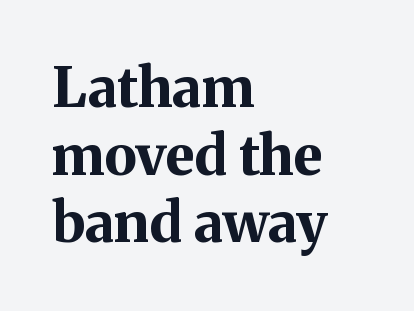
Q: Is the text bold? A: Yes.
Q: Is the text italic (slanted)? A: No, it is upright.
Q: Is the typeface a serif or a sans-serif typeface? A: Serif.
Q: Is the text underlined? A: No.
Q: How is the paragraph aligned? A: Left-aligned.
Q: Is the spacing between letters normal or unusually wide? A: Normal.
Q: Width (condensed, normal, or wide)? A: Normal.
Q: Stroke contrast? A: Medium.
Q: x-height? A: Medium.
Q: Monospaced? A: No.
